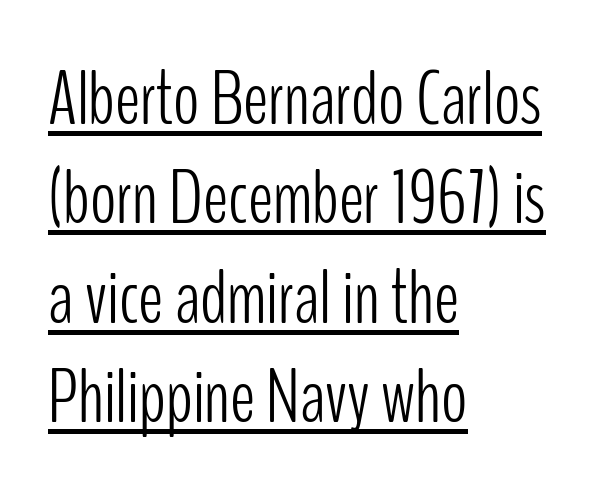
The image shows 77 px light, condensed sans-serif type, upright; set left-aligned, normal line spacing (1.29x), normal letter spacing, underlined; low stroke contrast and a medium x-height.
